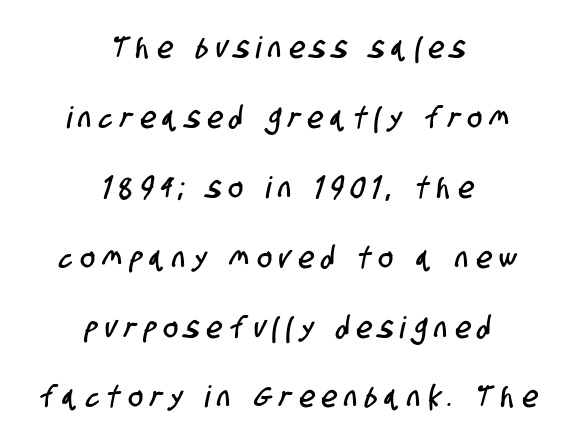
{"serif": "no", "width": "condensed", "stroke_contrast": "low", "x_height": "large", "monospaced": "no", "underline": "no", "align": "center", "line_spacing": "loose", "line_spacing_ratio": 2.33, "letter_spacing": "wide", "letter_spacing_em": 0.27, "glyph_px": 30}
